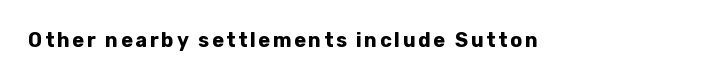
{"italic": "no", "bold": "yes", "underline": "no", "glyph_px": 20}
